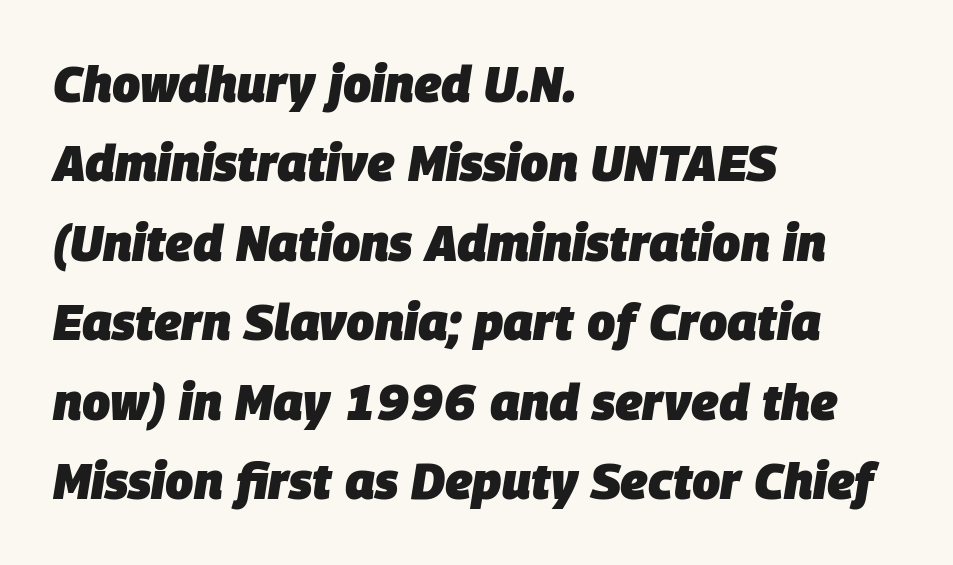
{"italic": "yes", "lean": "right", "slant_degrees": 9, "bold": "yes", "weight": "heavy", "width": "normal", "stroke_contrast": "low", "x_height": "large", "monospaced": "no", "underline": "no", "align": "left", "line_spacing": "normal", "line_spacing_ratio": 1.59, "letter_spacing": "normal", "letter_spacing_em": 0.0, "glyph_px": 50}
